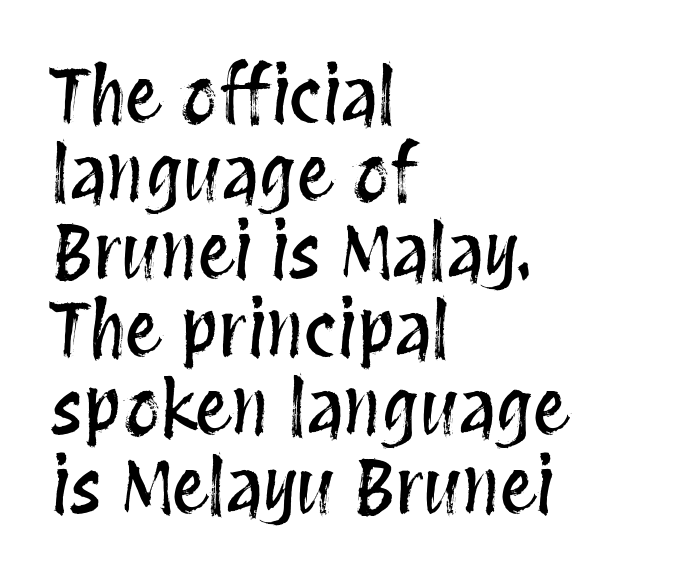
Upright lettering throughout. In terms of letterspacing, this is plain default setting. Left-aligned paragraph, ragged on the right. One glance says dense: line gaps are narrower than usual.
